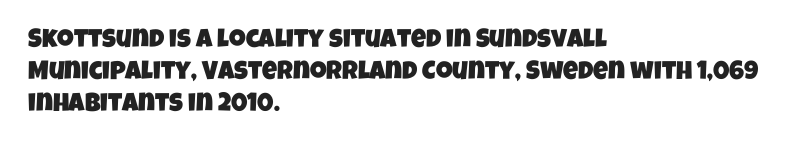
Q: Is the text underlined? A: No.
Q: How is the paragraph aligned? A: Left-aligned.
Q: Is the spacing between letters normal or unusually wide? A: Normal.
